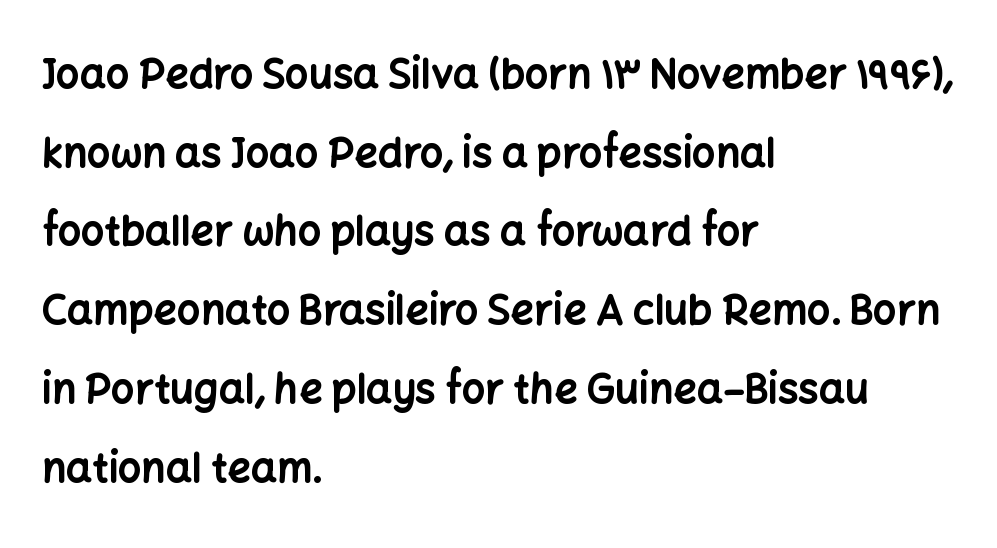
Q: Is the text bold? A: Yes.
Q: Is the text italic (slanted)? A: No, it is upright.
Q: Is the typeface a serif or a sans-serif typeface? A: Sans-serif.
Q: Is the text underlined? A: No.
Q: How is the paragraph aligned? A: Left-aligned.
Q: Is the spacing between letters normal or unusually wide? A: Normal.
Q: Is the spacing between lines tight, normal or loose? A: Loose.
Q: Width (condensed, normal, or wide)? A: Normal.
Q: Stroke contrast? A: Low.
Q: x-height? A: Medium.
Q: Monospaced? A: No.
